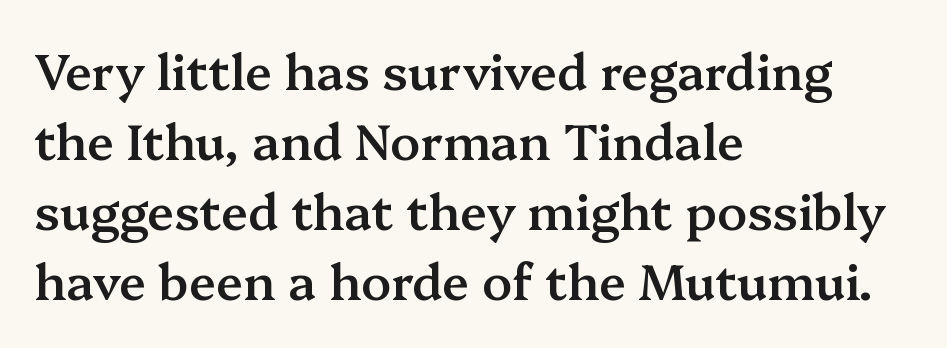
{"serif": "yes", "italic": "no", "bold": "semi", "weight": "semibold", "width": "normal", "stroke_contrast": "medium", "x_height": "medium", "monospaced": "no", "underline": "no", "align": "left", "line_spacing": "normal", "line_spacing_ratio": 1.43, "letter_spacing": "normal", "letter_spacing_em": 0.0, "glyph_px": 49}
